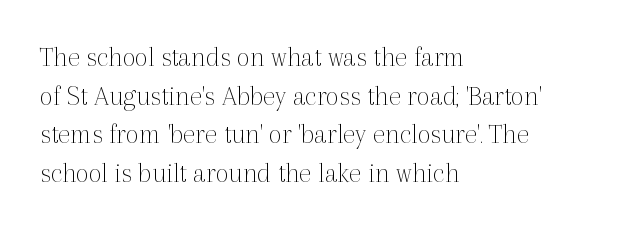
The image shows 29 px thin serif type, upright; set left-aligned, normal line spacing (1.33x), normal letter spacing, not underlined; a medium x-height.
